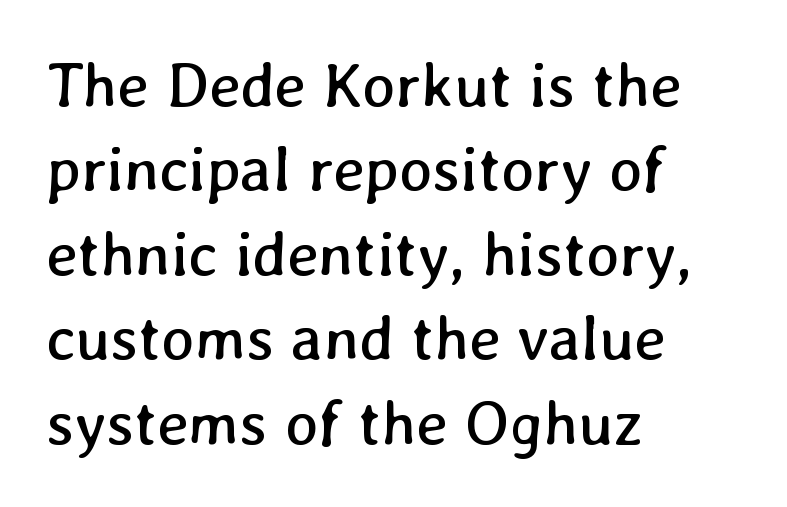
{"bold": "no", "weight": "regular", "width": "normal", "stroke_contrast": "low", "x_height": "medium", "monospaced": "no", "underline": "no", "align": "left", "line_spacing": "normal", "line_spacing_ratio": 1.34, "letter_spacing": "normal", "letter_spacing_em": 0.0, "glyph_px": 63}
